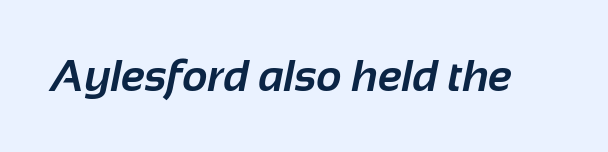
Chunky letters — that's bold for sure. Glyph-to-glyph distance matches everyday printed text. The type family on display is of the sans-serif kind. The letters advance in unequal steps, a hallmark of proportional type. Beneath every word, the page is bare.
